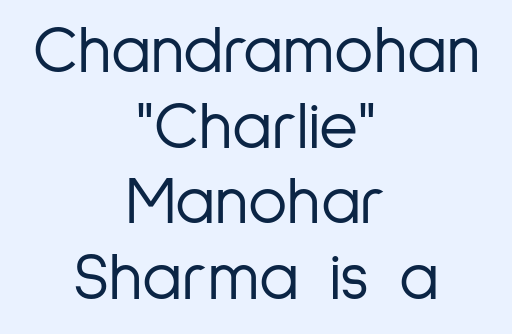
Stems here are at most as thick as an everyday book face. Rows of type sit shoulder to shoulder in the vertical direction. Each letter's strokes conclude bluntly, with no projecting serifs. The area under the type is left untouched. Italic: no, the glyphs are upright roman. This sample has the flowing, uneven cadence of proportional lettering.
